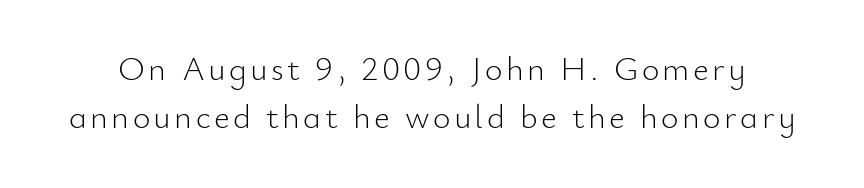
The image shows 34 px light sans-serif type, upright; set normal line spacing (1.42x), not underlined; low stroke contrast and a small x-height.
